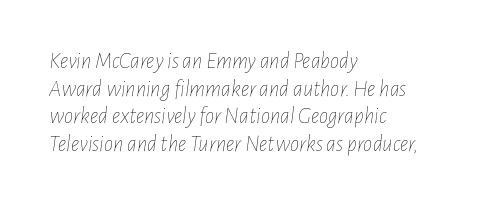
The image shows 23 px text type, italic (leaning right); set left-aligned, line spacing 1.2x, normal letter spacing, not underlined.
